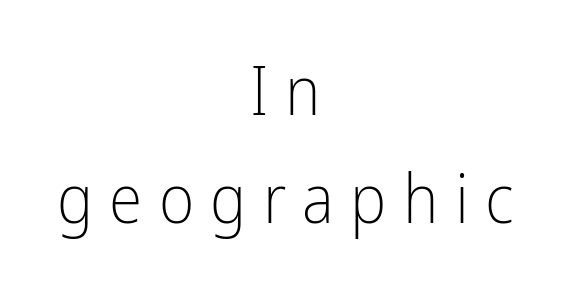
{"serif": "no", "italic": "no", "bold": "no", "weight": "light", "width": "condensed", "stroke_contrast": "low", "x_height": "medium", "monospaced": "no", "underline": "no", "align": "center", "line_spacing": "normal", "line_spacing_ratio": 1.59, "letter_spacing": "wide", "letter_spacing_em": 0.24, "glyph_px": 68}
